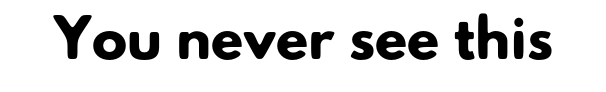
Q: Is the text bold? A: Yes.
Q: Is the typeface a serif or a sans-serif typeface? A: Sans-serif.
Q: Is the text underlined? A: No.
Q: Is the spacing between letters normal or unusually wide? A: Normal.
Q: Width (condensed, normal, or wide)? A: Normal.
Q: Stroke contrast? A: Low.
Q: x-height? A: Small.
Q: Monospaced? A: No.
